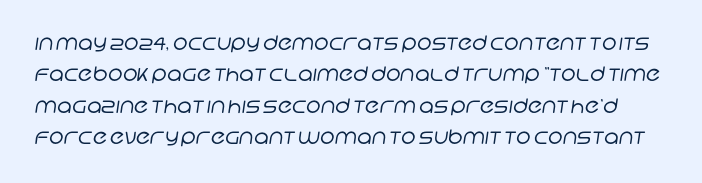
{"bold": "no", "underline": "no", "line_spacing": "normal", "line_spacing_ratio": 1.57, "letter_spacing": "normal", "letter_spacing_em": 0.0, "glyph_px": 20}
